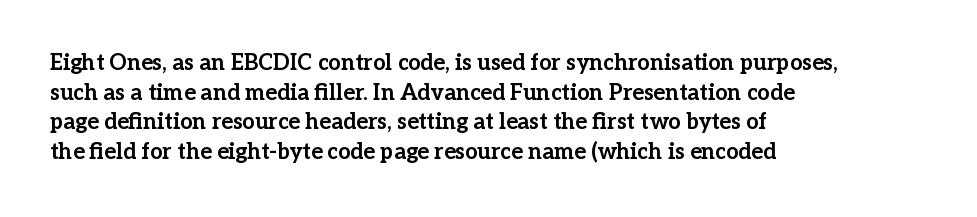
Q: Is the text bold? A: Yes.
Q: Is the text italic (slanted)? A: No, it is upright.
Q: Is the text underlined? A: No.
Q: How is the paragraph aligned? A: Left-aligned.
Q: Is the spacing between letters normal or unusually wide? A: Normal.
Q: Is the spacing between lines tight, normal or loose? A: Normal.
